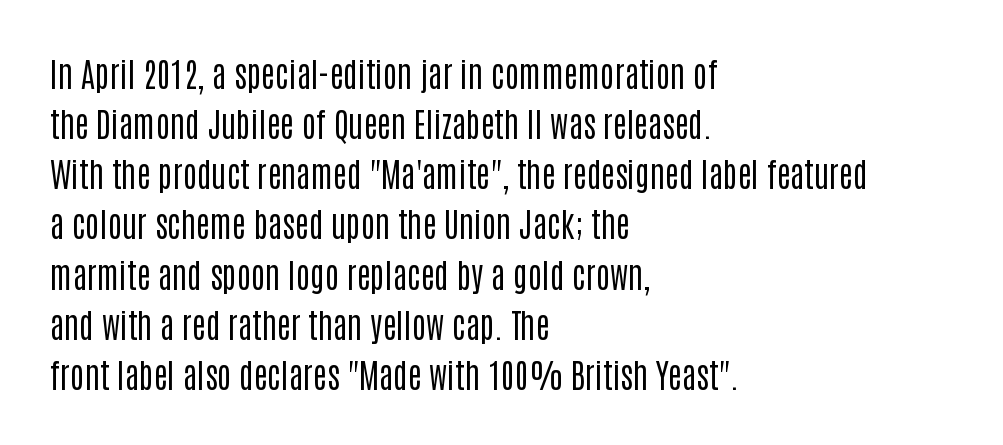
Here the designer chose a conventional face with non-uniform glyph widths. Underlining? Definitely not there. Nothing sits at the stroke ends, so this counts as sans-serif. Characters remain perfectly vertical along every line. If you drew a ruler down the left edge, every line would touch it. Here the glyphs are tracked normally, forming tight word shapes.
